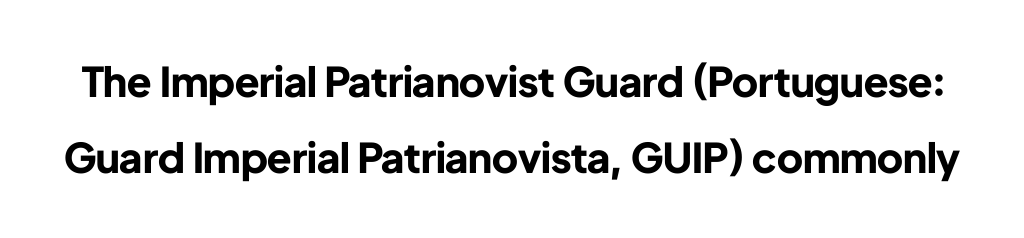
Q: Is the text bold? A: Yes.
Q: Is the text italic (slanted)? A: No, it is upright.
Q: Is the typeface a serif or a sans-serif typeface? A: Sans-serif.
Q: Is the text underlined? A: No.
Q: Is the spacing between letters normal or unusually wide? A: Normal.
Q: Width (condensed, normal, or wide)? A: Normal.
Q: Stroke contrast? A: Low.
Q: x-height? A: Medium.
Q: Monospaced? A: No.
